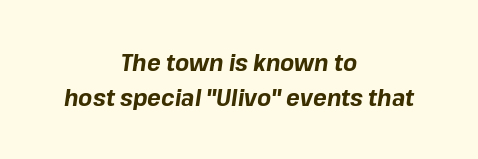
Q: Is the text bold? A: Yes.
Q: Is the text italic (slanted)? A: Yes, it leans right by about 8 degrees.
Q: Is the text underlined? A: No.
Q: How is the paragraph aligned? A: Centered.
Q: Is the spacing between letters normal or unusually wide? A: Normal.
Q: Is the spacing between lines tight, normal or loose? A: Normal.
